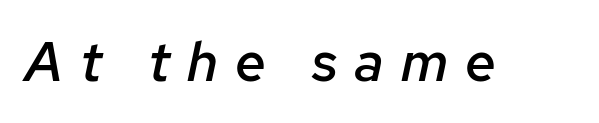
Letters rest on an invisible, unmarked baseline. These lines carry some extra weight — a demibold, not a full bold. The rendering uses natural spacing where letterforms have individual widths. Honestly, the letter spacing is so wide it's the main thing you notice.
